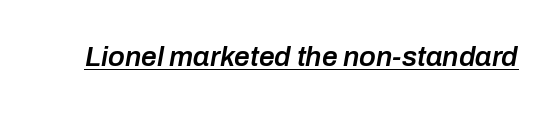
The image shows 28 px semibold type, italic (leaning right); set normal letter spacing, underlined; low stroke contrast and a medium x-height.
